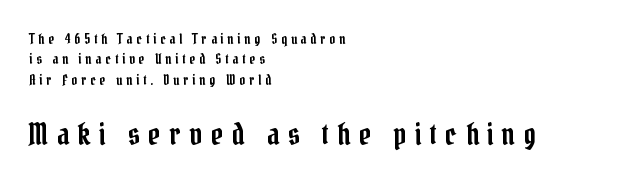
{"serif": "yes", "italic": "no", "width": "condensed", "stroke_contrast": "low", "x_height": "medium", "monospaced": "no", "underline": "no", "align": "left", "line_spacing": "normal", "line_spacing_ratio": 1.45, "letter_spacing": "wide", "letter_spacing_em": 0.28, "larger_block": "second", "size_ratio": 2.14, "glyph_px": 30}
